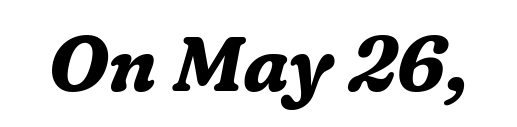
The image shows 76 px bold serif type, italic (leaning right); set normal letter spacing, not underlined; medium stroke contrast and a medium x-height.
